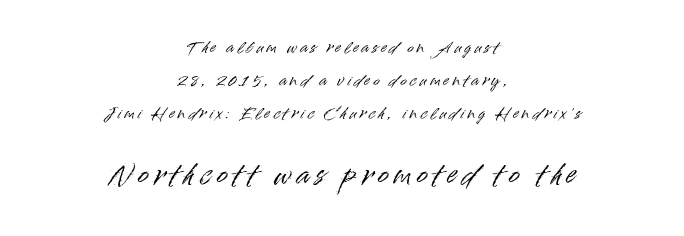
Horizontal alignment here is central, giving a formal, balanced look. The following chunk of copy outweighs the initial chunk in type size. Just letters on the line, the space beneath them empty. Notice the wide empty band between every row — that's loose leading. Words appear elongated and porous because spacing is wide.
